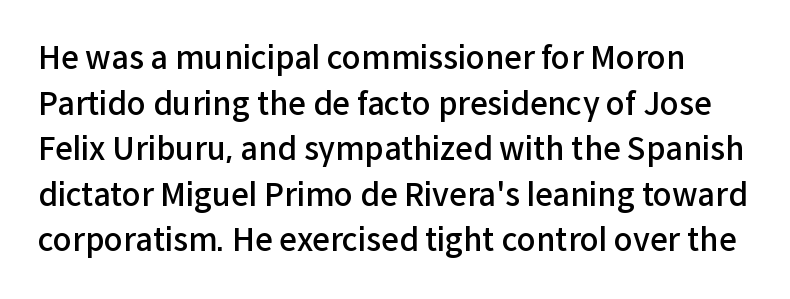
Q: Is the text bold? A: Semi-bold.
Q: Is the text italic (slanted)? A: No, it is upright.
Q: Is the typeface a serif or a sans-serif typeface? A: Sans-serif.
Q: Is the text underlined? A: No.
Q: Is the spacing between letters normal or unusually wide? A: Normal.
Q: Is the spacing between lines tight, normal or loose? A: Normal.
Q: Width (condensed, normal, or wide)? A: Normal.
Q: Stroke contrast? A: Low.
Q: x-height? A: Medium.
Q: Monospaced? A: No.
